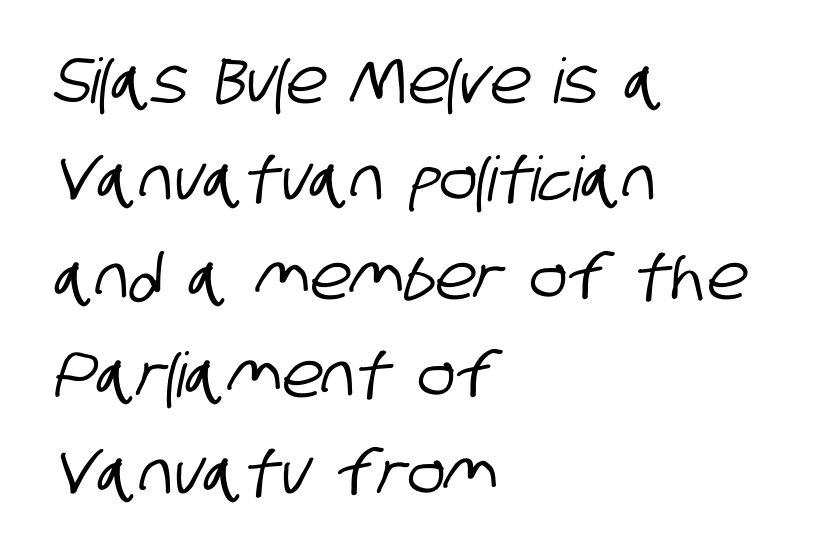
No feet cap the strokes, marking this as sans-serif type. Notice how descenders clear the ascenders below comfortably — that's standard leading. Character widths vary here, with narrow letters taking less room than wide ones. There is no visible air inserted between adjacent glyphs. The lines in this sample share a left origin and differ only in where they stop. Underlining? Definitely not there.
